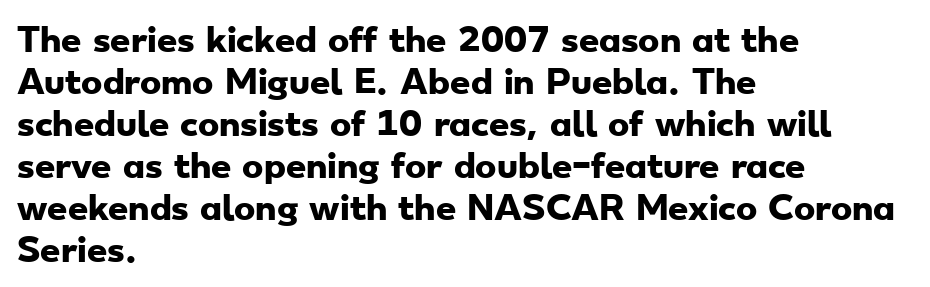
Q: Is the text bold? A: Yes.
Q: Is the typeface a serif or a sans-serif typeface? A: Sans-serif.
Q: Is the text underlined? A: No.
Q: How is the paragraph aligned? A: Left-aligned.
Q: Is the spacing between letters normal or unusually wide? A: Normal.
Q: Is the spacing between lines tight, normal or loose? A: Normal.
Q: Width (condensed, normal, or wide)? A: Wide.
Q: Stroke contrast? A: Low.
Q: x-height? A: Small.
Q: Monospaced? A: No.
